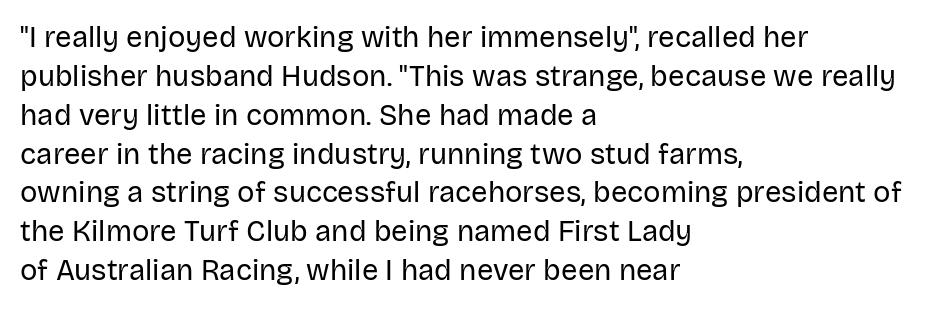
The image shows 29 px regular-weight sans-serif type, upright; set left-aligned, normal line spacing (1.34x), normal letter spacing, not underlined; low stroke contrast and a large x-height.
